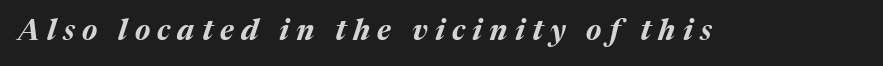
{"italic": "yes", "lean": "right", "slant_degrees": 17, "bold": "yes", "weight": "bold", "width": "normal", "stroke_contrast": "medium", "x_height": "medium", "monospaced": "no", "underline": "no", "letter_spacing": "wide", "letter_spacing_em": 0.25, "glyph_px": 29}
